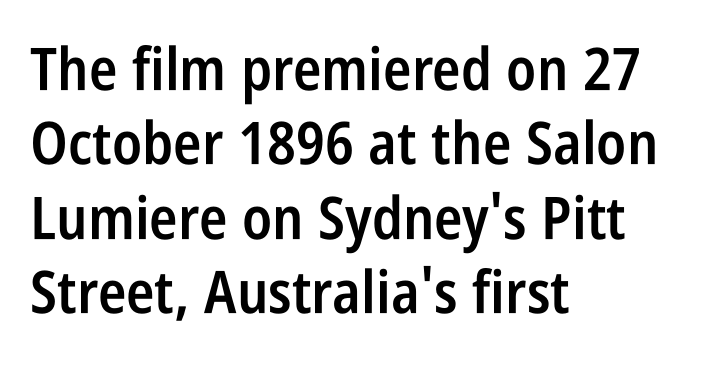
Q: Is the text bold? A: Semi-bold.
Q: Is the text italic (slanted)? A: No, it is upright.
Q: Is the typeface a serif or a sans-serif typeface? A: Sans-serif.
Q: Is the text underlined? A: No.
Q: How is the paragraph aligned? A: Left-aligned.
Q: Is the spacing between letters normal or unusually wide? A: Normal.
Q: Is the spacing between lines tight, normal or loose? A: Normal.
Q: Width (condensed, normal, or wide)? A: Condensed.
Q: Stroke contrast? A: Low.
Q: x-height? A: Large.
Q: Monospaced? A: No.
